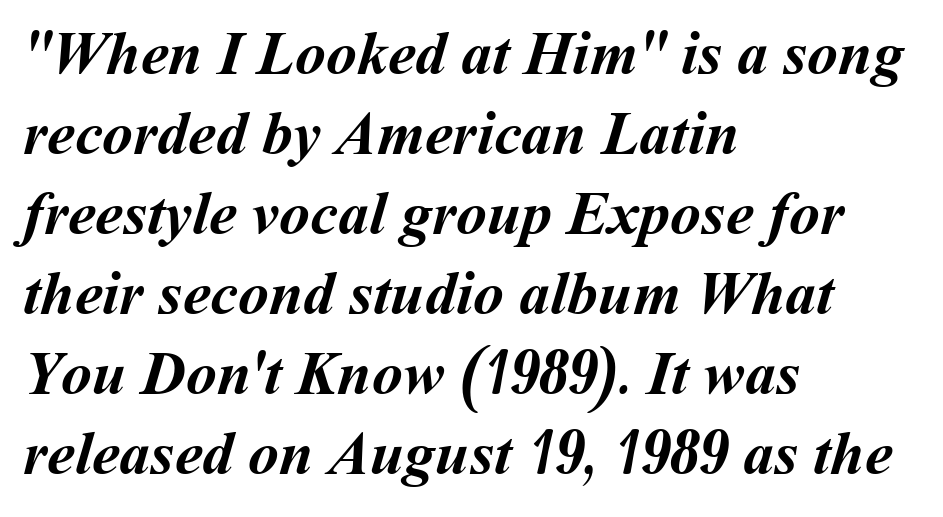
The image shows 62 px semibold type; set left-aligned, normal line spacing (1.29x), normal letter spacing, not underlined; medium stroke contrast and a medium x-height.
